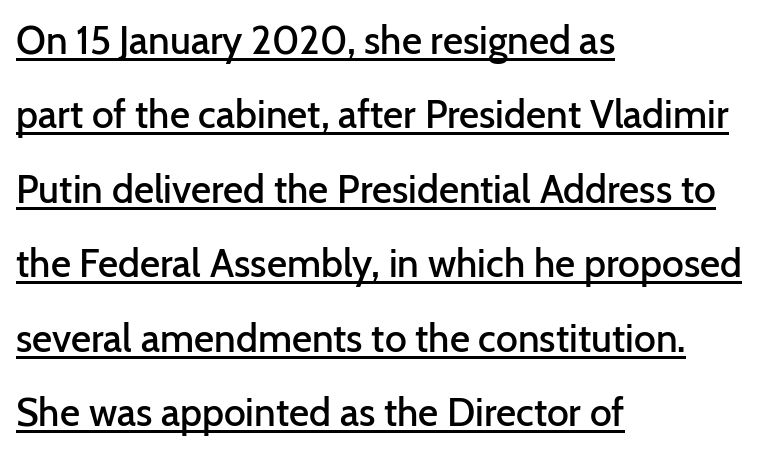
The image shows 39 px semibold sans-serif type, upright; set left-aligned, loose line spacing (1.91x), normal letter spacing, underlined; low stroke contrast and a medium x-height.
